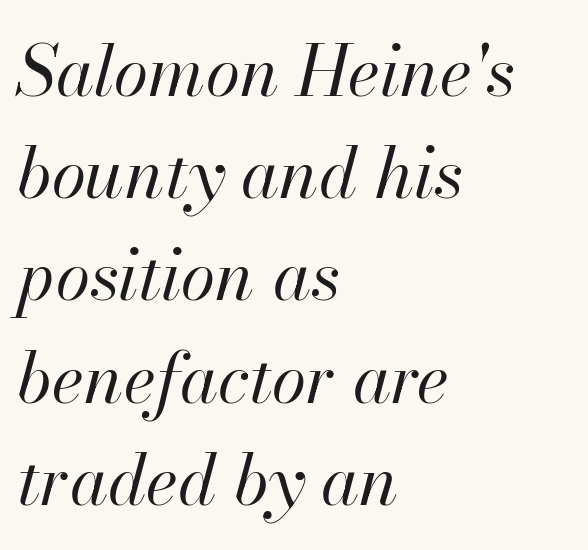
The space directly below the letters is spotless. Rows of type keep a routine distance in the vertical direction. Varying glyph widths throughout — classic text-font behaviour. Yep, that's italic — everything's leaning. The strokes are not fattened; the text isn't bold.
